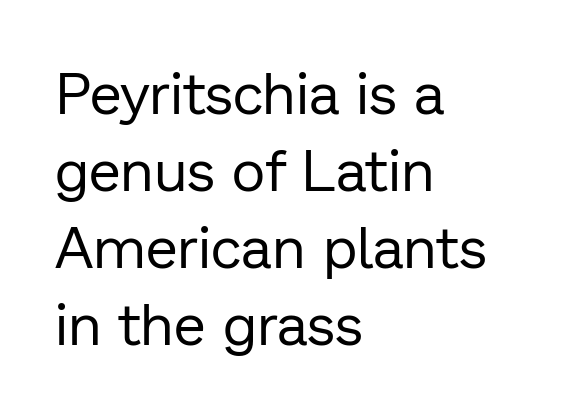
{"serif": "no", "italic": "no", "bold": "no", "weight": "regular", "width": "normal", "stroke_contrast": "low", "x_height": "medium", "monospaced": "no", "underline": "no", "align": "left", "line_spacing": "normal", "line_spacing_ratio": 1.33, "letter_spacing": "normal", "letter_spacing_em": 0.0, "glyph_px": 58}
